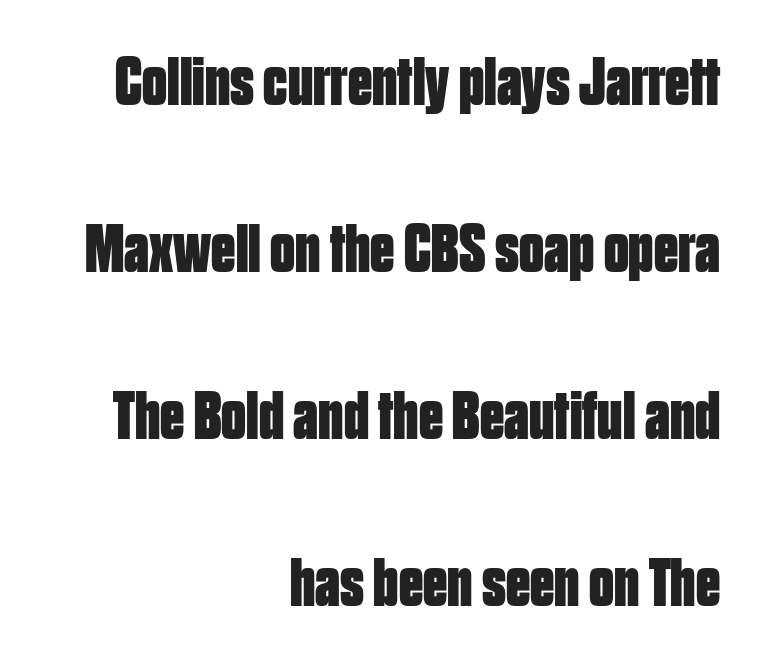
Each word holds together tightly as a unit, with standard inter-letter gaps. Students, this is bold: see how much ink each stroke carries. Nothing sits at the stroke ends, so this counts as sans-serif. Style check: upright. Reading down the column, the eye jumps a long way to each next line.
